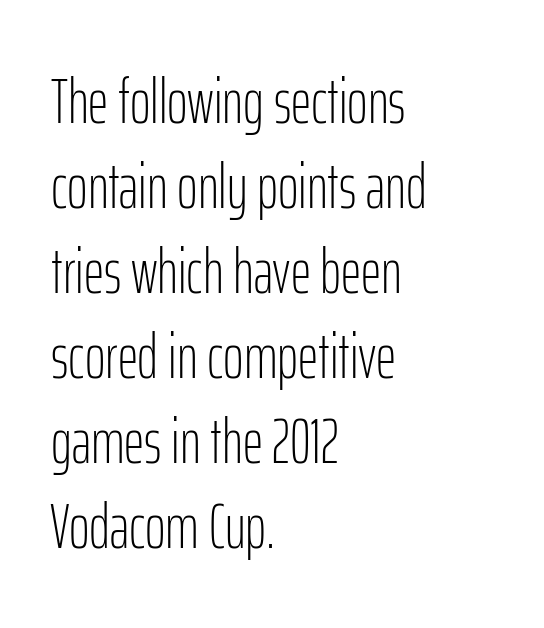
{"serif": "no", "italic": "no", "bold": "no", "weight": "light", "width": "condensed", "stroke_contrast": "low", "x_height": "medium", "monospaced": "no", "underline": "no", "align": "left", "line_spacing": "normal", "line_spacing_ratio": 1.35, "letter_spacing": "normal", "letter_spacing_em": 0.0, "glyph_px": 63}
